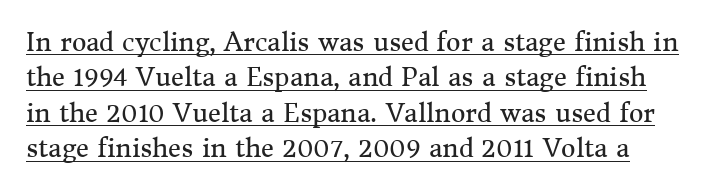
Q: Is the text bold? A: No.
Q: Is the text italic (slanted)? A: No, it is upright.
Q: Is the text underlined? A: Yes.
Q: Is the spacing between letters normal or unusually wide? A: Normal.
Q: Is the spacing between lines tight, normal or loose? A: Normal.
